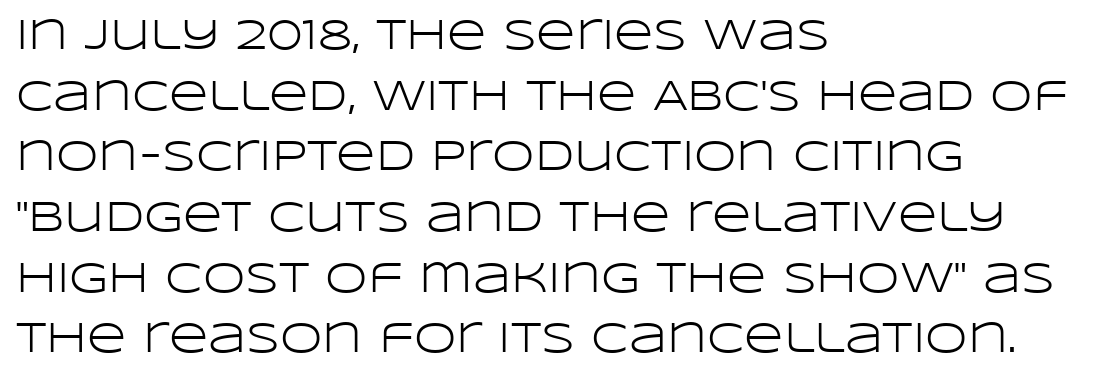
The horizontal fit of the characters is conventional and even. Does the type have serifs? No, each stem ends abruptly. Nothing heavy about these letters — not bold at all. The ragged edge is on the right, which tells us the setting is flush left. This rendering features lettering with no underline.
